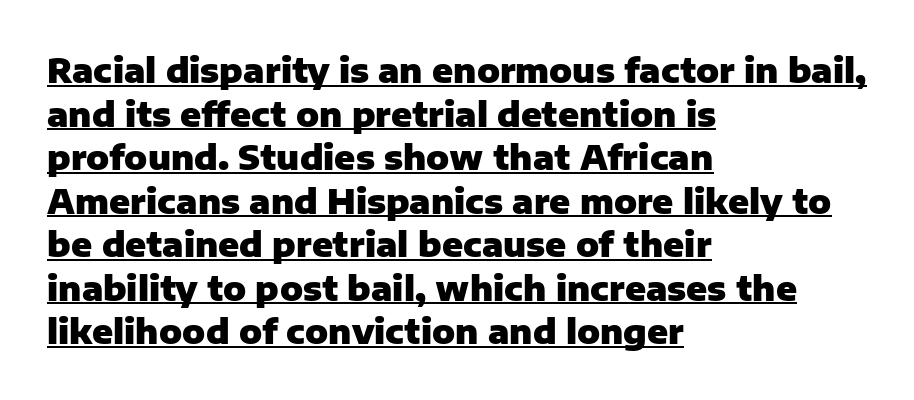
The image shows 34 px heavy sans-serif type, upright; set left-aligned, normal line spacing (1.28x), normal letter spacing, underlined; low stroke contrast and a medium x-height.
